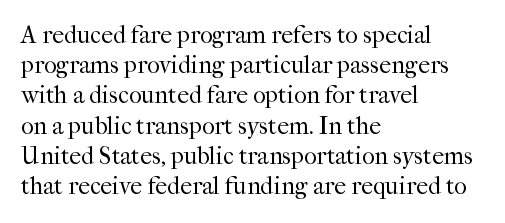
{"italic": "no", "bold": "no", "underline": "no", "align": "left", "line_spacing": "normal", "line_spacing_ratio": 1.26, "letter_spacing": "normal", "letter_spacing_em": 0.0, "glyph_px": 24}
